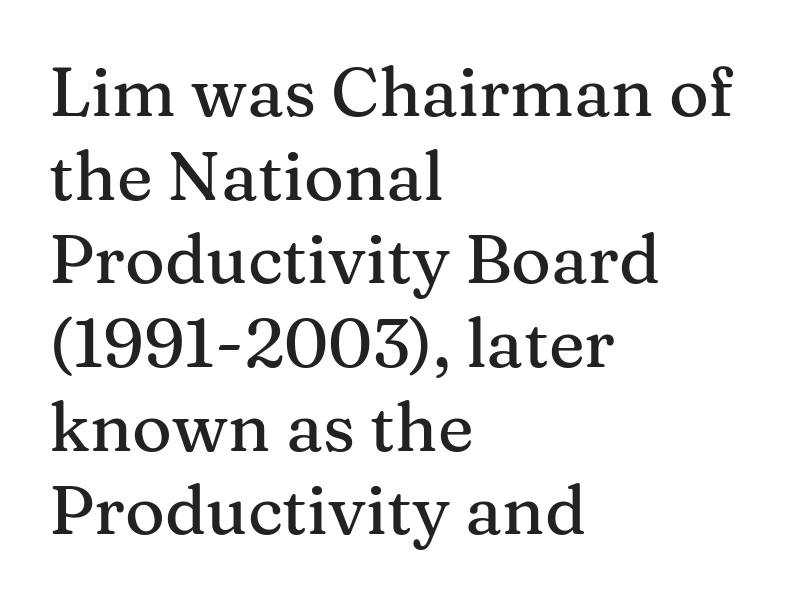
The image shows 68 px serif type, upright; set left-aligned, line spacing 1.23x, normal letter spacing, not underlined; medium stroke contrast and a medium x-height.
